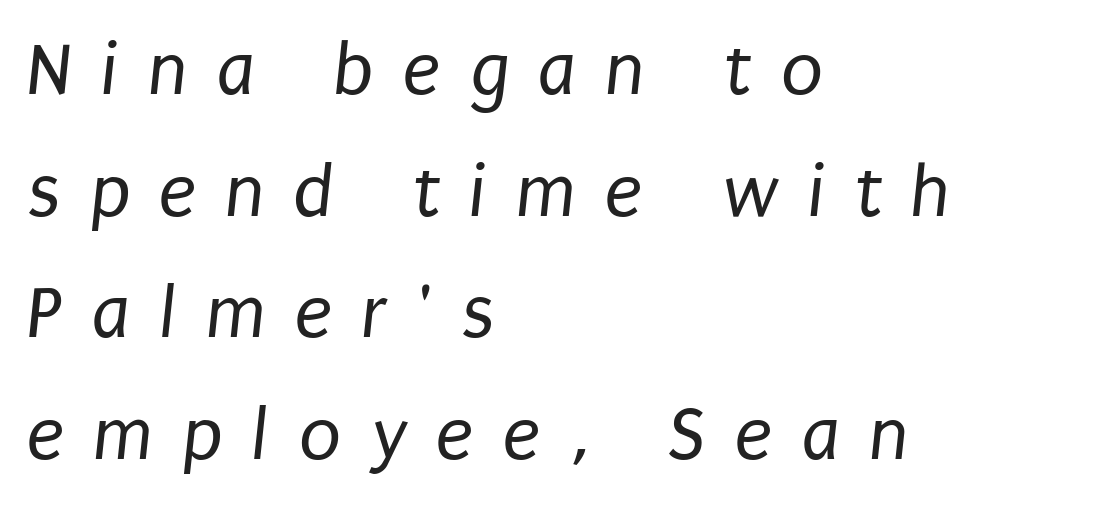
{"serif": "no", "bold": "no", "weight": "regular", "width": "condensed", "stroke_contrast": "low", "x_height": "large", "monospaced": "no", "underline": "no", "align": "left", "line_spacing": "normal", "line_spacing_ratio": 1.58, "letter_spacing": "wide", "letter_spacing_em": 0.38, "glyph_px": 77}
